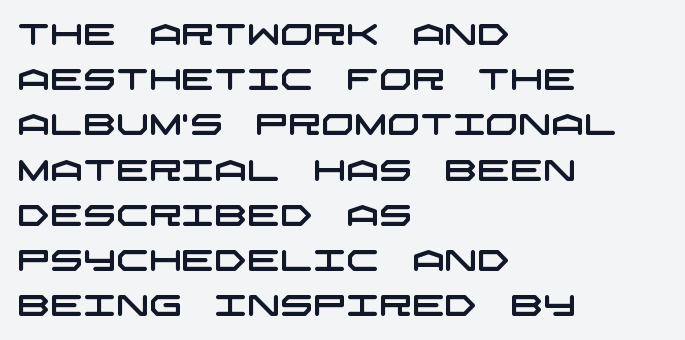
The image shows 29 px wide sans-serif type; set left-aligned, normal line spacing (1.56x), normal letter spacing, not underlined; low stroke contrast and a large x-height.
